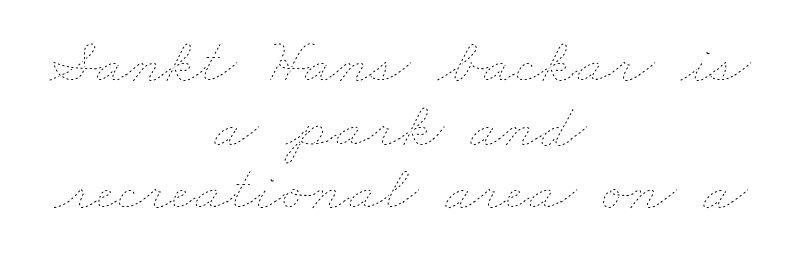
These glyphs show unthickened strokes, regular width or finer. These lines are centered, leaving both edges ragged. This sample trades vertical openness for compactness between lines. A typesetter would call this zero additional tracking. Proportional: the letters do not fall into vertical columns. This rendering features lettering with no underline.
